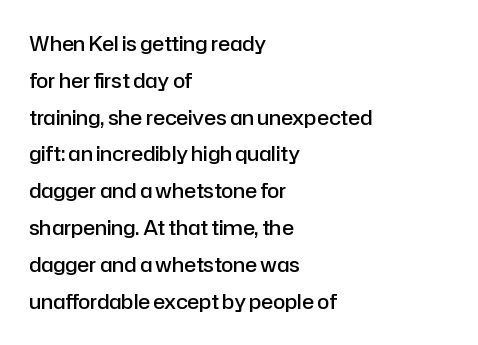
Semibold letterforms, between regular and bold. Each word holds together tightly as a unit, with standard inter-letter gaps. Style check: upright. The paragraph shown leans on its left margin. Rule under the text: the space is simply empty.
